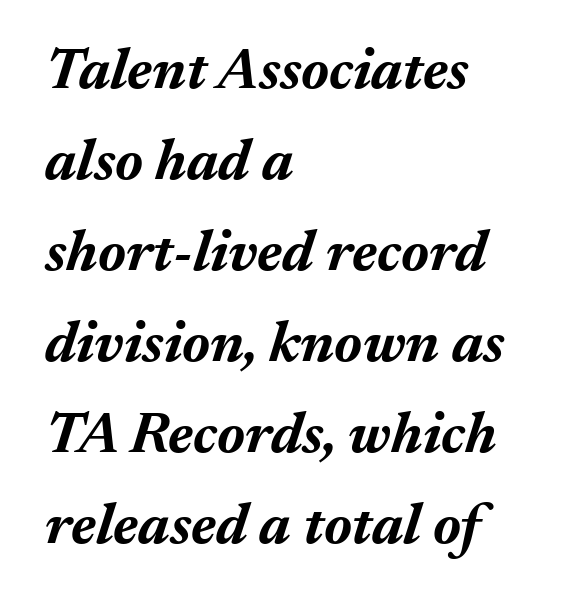
If you drew a ruler down the left edge, every line would touch it. This rendering features lettering with no underline. Chunky letters — that's bold for sure. Line spacing here is normal. Honestly, the letter spacing is just normal — you wouldn't notice it. Is this a fixed-width face? No — the glyphs have proportional, varying widths.
